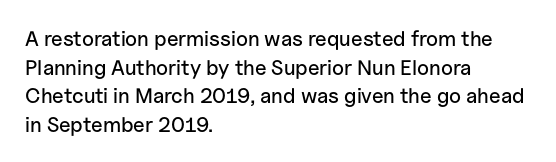
The rendering keeps characters at their native spacing. Does the lettering tilt? It doesn't — this is upright. Descender tails drop into unmarked territory. The lines sit at an ordinary, default distance from one another. One-word summary of the alignment: left.
